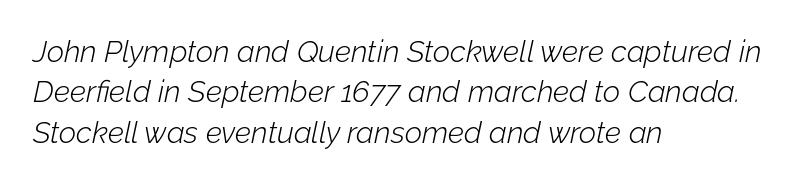
The image shows 30 px light type, italic (leaning right); set left-aligned, normal line spacing (1.35x), normal letter spacing, not underlined; low stroke contrast and a medium x-height.
